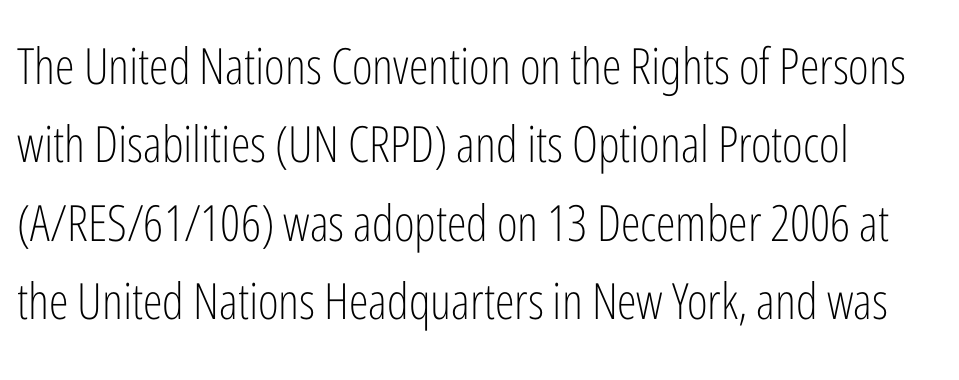
The image shows 50 px light, condensed sans-serif type, upright; set left-aligned, normal line spacing (1.57x), normal letter spacing, not underlined; low stroke contrast and a medium x-height.
